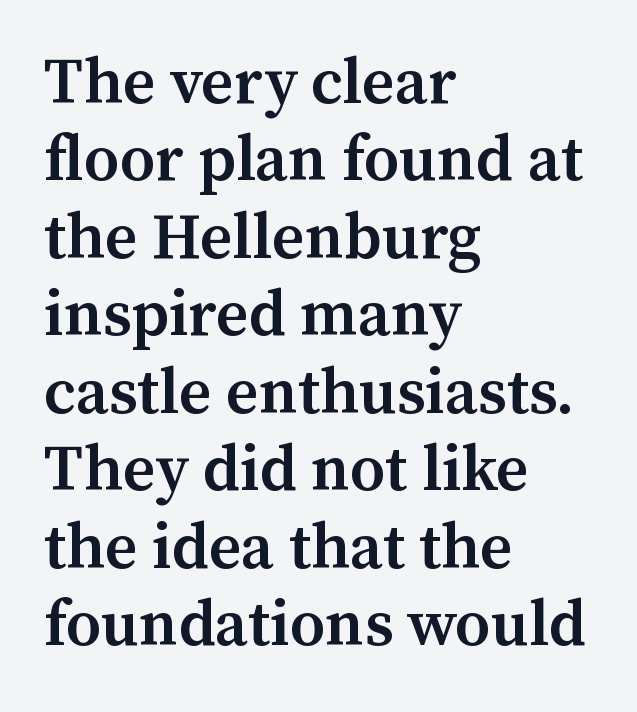
The image shows 64 px semibold serif type, upright; set left-aligned, line spacing 1.21x, normal letter spacing, not underlined; medium stroke contrast and a medium x-height.
